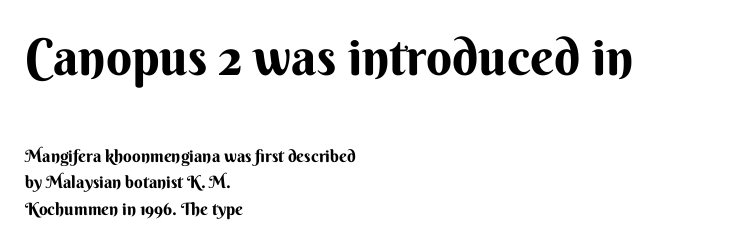
Q: Is the text bold? A: Yes.
Q: Is the text italic (slanted)? A: No, it is upright.
Q: Is the typeface a serif or a sans-serif typeface? A: Sans-serif.
Q: Is the text underlined? A: No.
Q: How is the paragraph aligned? A: Left-aligned.
Q: Is the spacing between letters normal or unusually wide? A: Normal.
Q: Is the spacing between lines tight, normal or loose? A: Normal.
Q: Which block of text is set in a larger size, the first (top) or the second (bottom)? A: The first (top) one.
Q: Width (condensed, normal, or wide)? A: Normal.
Q: Stroke contrast? A: Medium.
Q: x-height? A: Small.
Q: Monospaced? A: No.
